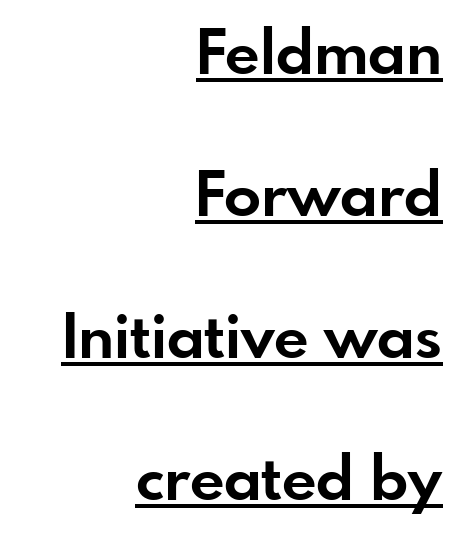
{"serif": "no", "italic": "no", "bold": "yes", "weight": "bold", "width": "normal", "stroke_contrast": "low", "x_height": "small", "monospaced": "no", "underline": "yes", "align": "right", "line_spacing": "loose", "line_spacing_ratio": 2.33, "letter_spacing": "normal", "letter_spacing_em": 0.0, "glyph_px": 61}
